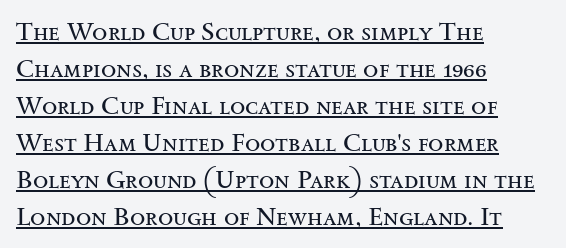
The image shows 25 px text type, upright; set left-aligned, normal line spacing (1.48x), normal letter spacing, underlined.
